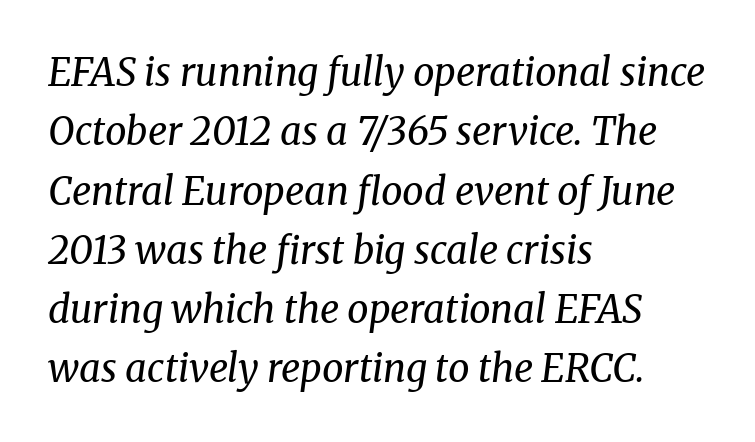
Q: Is the text bold? A: No.
Q: Is the text italic (slanted)? A: Yes, it leans right by about 8 degrees.
Q: Is the typeface a serif or a sans-serif typeface? A: Serif.
Q: Is the text underlined? A: No.
Q: How is the paragraph aligned? A: Left-aligned.
Q: Is the spacing between letters normal or unusually wide? A: Normal.
Q: Is the spacing between lines tight, normal or loose? A: Normal.
Q: Width (condensed, normal, or wide)? A: Normal.
Q: Stroke contrast? A: Medium.
Q: x-height? A: Medium.
Q: Monospaced? A: No.
